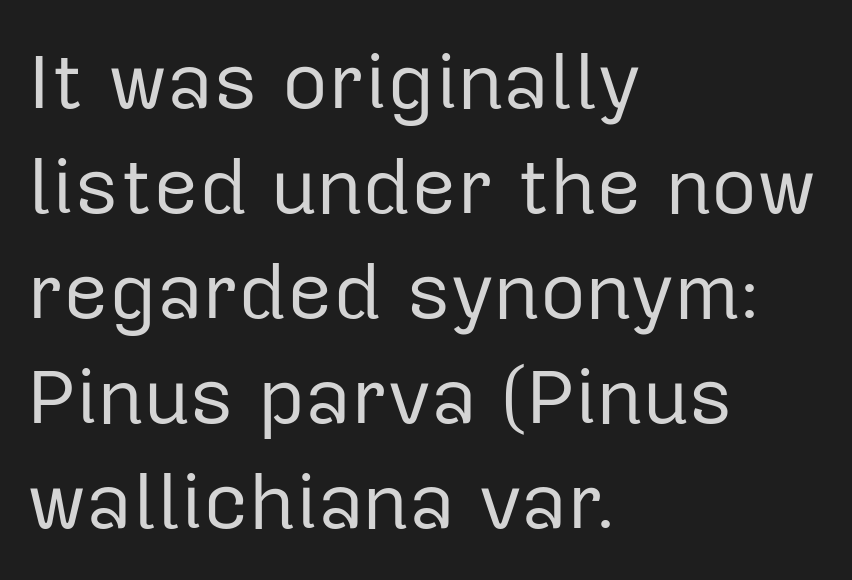
Q: Is the text bold? A: No.
Q: Is the text italic (slanted)? A: No, it is upright.
Q: Is the typeface a serif or a sans-serif typeface? A: Sans-serif.
Q: Is the text underlined? A: No.
Q: How is the paragraph aligned? A: Left-aligned.
Q: Is the spacing between letters normal or unusually wide? A: Normal.
Q: Is the spacing between lines tight, normal or loose? A: Normal.
Q: Width (condensed, normal, or wide)? A: Normal.
Q: Stroke contrast? A: Low.
Q: x-height? A: Medium.
Q: Monospaced? A: No.
